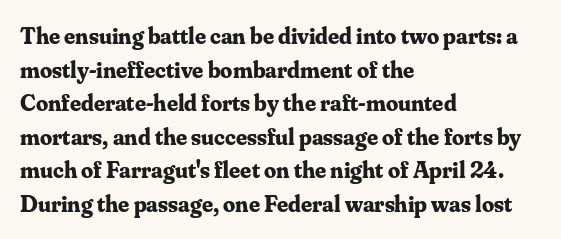
Any mark beneath the type? The region is blank. Regular leading. The face used here is rendered with its standard letterfit. These words are printed bold, with thick strokes throughout. Italic? Not at all — the glyphs are vertical. Left-aligned paragraph, ragged on the right.
